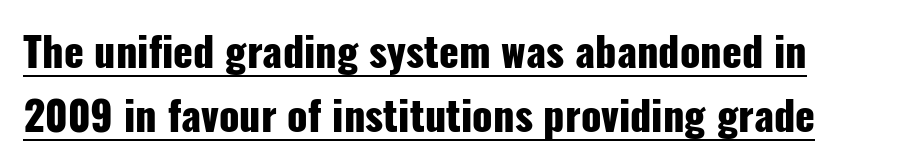
The image shows 41 px heavy, condensed sans-serif type, upright; set normal line spacing (1.55x), normal letter spacing, underlined; low stroke contrast and a medium x-height.
